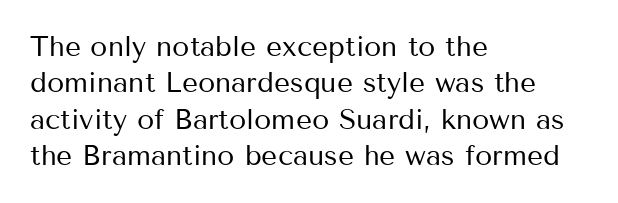
Q: Is the text bold? A: No.
Q: Is the text italic (slanted)? A: No, it is upright.
Q: Is the typeface a serif or a sans-serif typeface? A: Sans-serif.
Q: Is the text underlined? A: No.
Q: How is the paragraph aligned? A: Left-aligned.
Q: Is the spacing between letters normal or unusually wide? A: Normal.
Q: Is the spacing between lines tight, normal or loose? A: Normal.
Q: Width (condensed, normal, or wide)? A: Normal.
Q: Stroke contrast? A: Medium.
Q: x-height? A: Medium.
Q: Monospaced? A: No.
